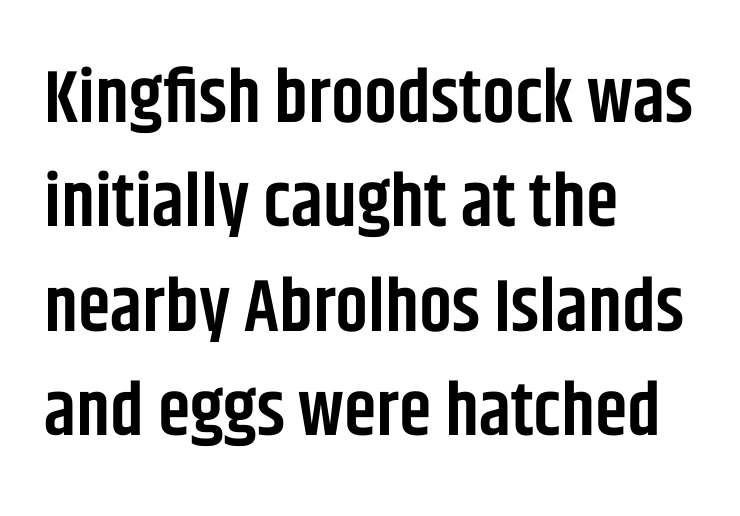
{"serif": "no", "italic": "no", "bold": "semi", "weight": "semibold", "width": "condensed", "stroke_contrast": "low", "x_height": "large", "monospaced": "no", "underline": "no", "align": "left", "line_spacing": "normal", "line_spacing_ratio": 1.41, "letter_spacing": "normal", "letter_spacing_em": 0.0, "glyph_px": 74}
